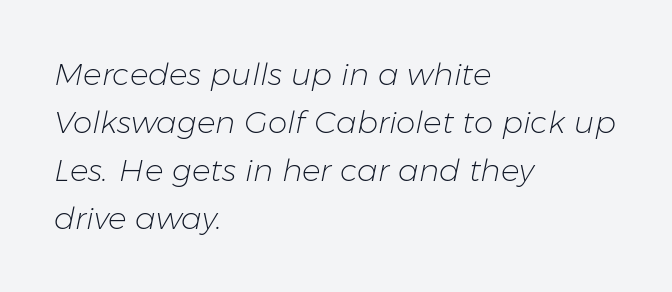
{"italic": "yes", "lean": "right", "slant_degrees": 11, "bold": "no", "weight": "light", "width": "normal", "stroke_contrast": "low", "x_height": "medium", "monospaced": "no", "underline": "no", "align": "left", "line_spacing": "normal", "line_spacing_ratio": 1.55, "letter_spacing": "normal", "letter_spacing_em": 0.0, "glyph_px": 31}
